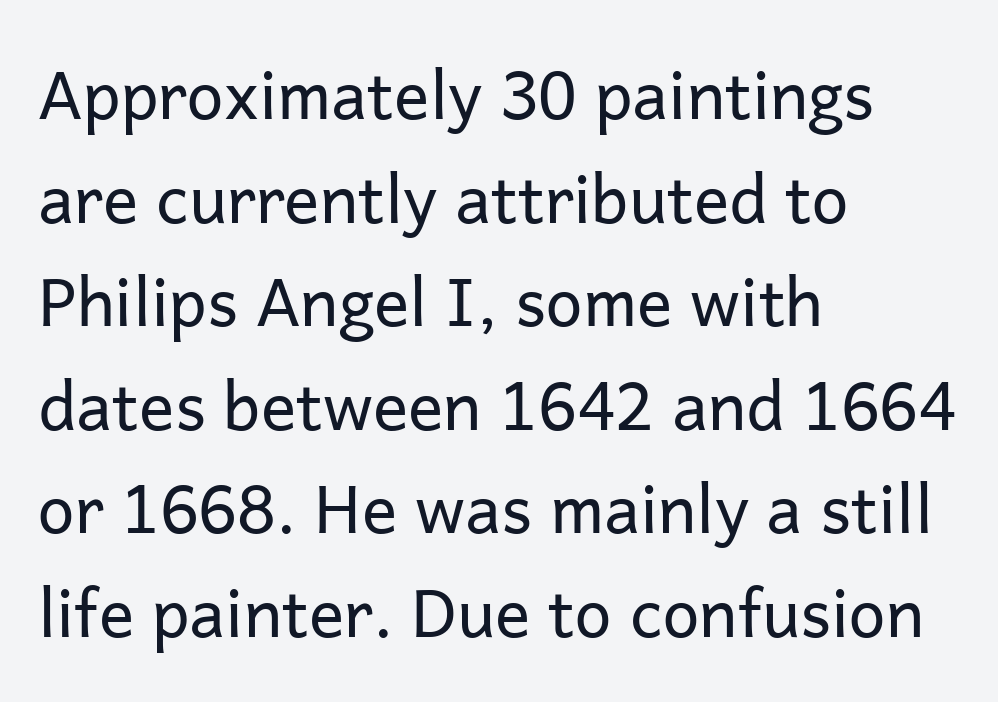
A bare baseline throughout the passage. The designer went with a sans here, leaving each stem footless. The letters advance in unequal steps, a hallmark of proportional type. A light-to-regular cut is what we see here. Italic? Not at all — the glyphs are vertical. The passage shown has conventional tracking throughout.
